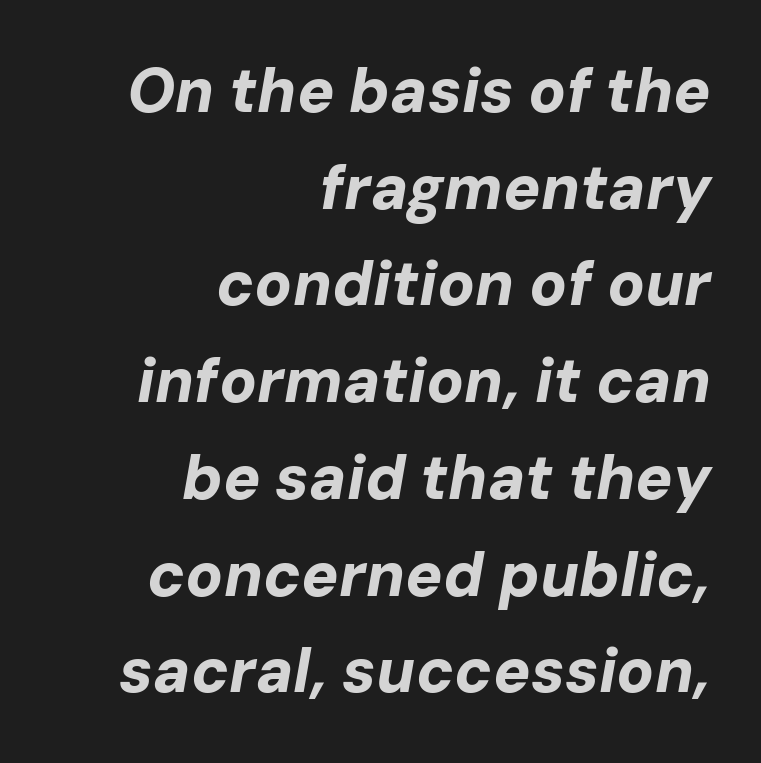
{"italic": "yes", "lean": "right", "slant_degrees": 10, "bold": "yes", "weight": "bold", "width": "normal", "stroke_contrast": "low", "x_height": "medium", "monospaced": "no", "underline": "no", "align": "right", "line_spacing": "normal", "line_spacing_ratio": 1.56, "letter_spacing": "normal", "letter_spacing_em": 0.0, "glyph_px": 62}
